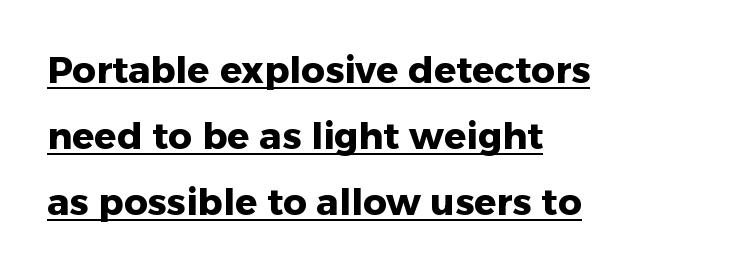
Weight: bold. This sample has the flowing, uneven cadence of proportional lettering. Underlined type. Observe the absence of serifs on each vertical stroke in this sample.
